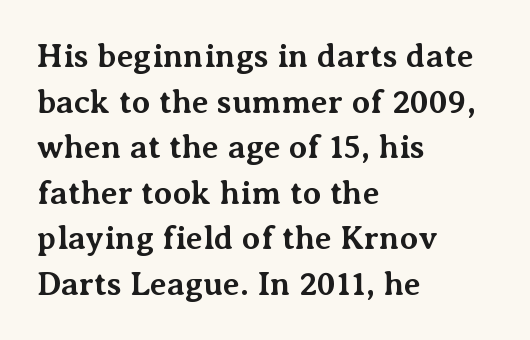
The image shows 33 px bold serif type, upright; set left-aligned, normal line spacing (1.38x), normal letter spacing, not underlined; medium stroke contrast and a medium x-height.
